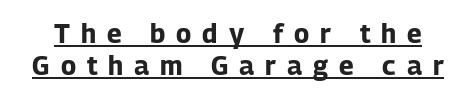
Beneath each row of characters lies a ruled line. The sample has been set heavy, in full bold. The horizontal fit of the characters is loose and conspicuously gappy. Tall strokes in this sample are plumb rather than angled. Successive baselines arrive at the customary interval.
